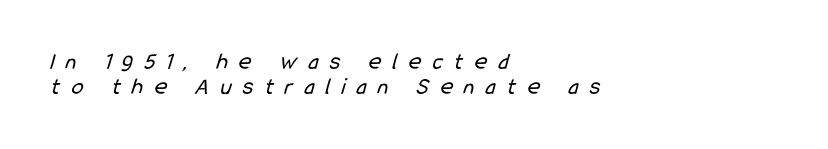
Q: Is the text bold? A: No.
Q: Is the text underlined? A: No.
Q: How is the paragraph aligned? A: Left-aligned.
Q: Is the spacing between letters normal or unusually wide? A: Unusually wide.
Q: Is the spacing between lines tight, normal or loose? A: Tight.
